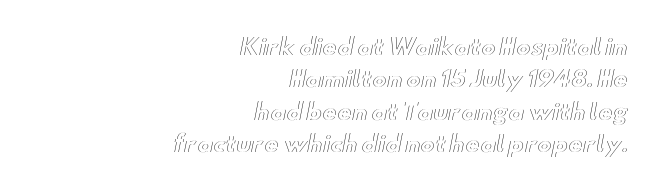
The image shows 22 px text type; set right-aligned, normal line spacing (1.47x), normal letter spacing, not underlined.
